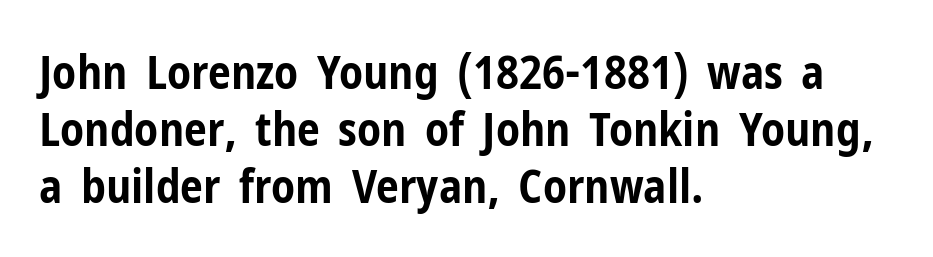
Q: Is the text bold? A: Yes.
Q: Is the text italic (slanted)? A: No, it is upright.
Q: Is the typeface a serif or a sans-serif typeface? A: Sans-serif.
Q: Is the text underlined? A: No.
Q: How is the paragraph aligned? A: Left-aligned.
Q: Is the spacing between letters normal or unusually wide? A: Normal.
Q: Width (condensed, normal, or wide)? A: Condensed.
Q: Stroke contrast? A: Low.
Q: x-height? A: Medium.
Q: Monospaced? A: No.
